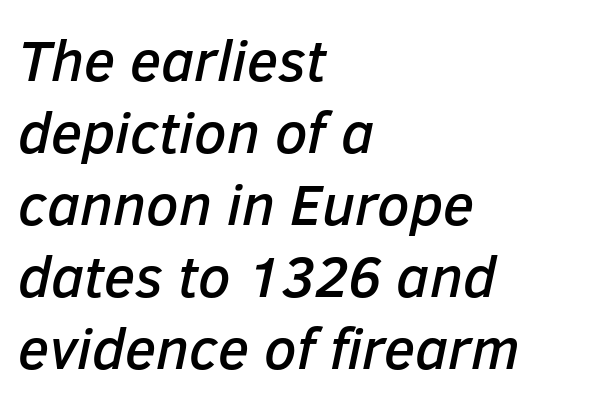
Q: Is the text italic (slanted)? A: Yes, it leans right by about 12 degrees.
Q: Is the text underlined? A: No.
Q: How is the paragraph aligned? A: Left-aligned.
Q: Is the spacing between letters normal or unusually wide? A: Normal.
Q: Width (condensed, normal, or wide)? A: Normal.
Q: Stroke contrast? A: Low.
Q: x-height? A: Medium.
Q: Monospaced? A: No.
